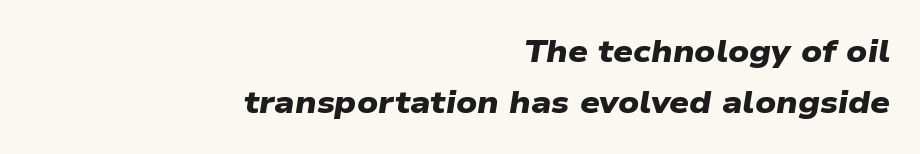
The image shows 31 px heavy, wide sans-serif type; set right-aligned, normal line spacing (1.64x), normal letter spacing, not underlined; low stroke contrast and a medium x-height.
